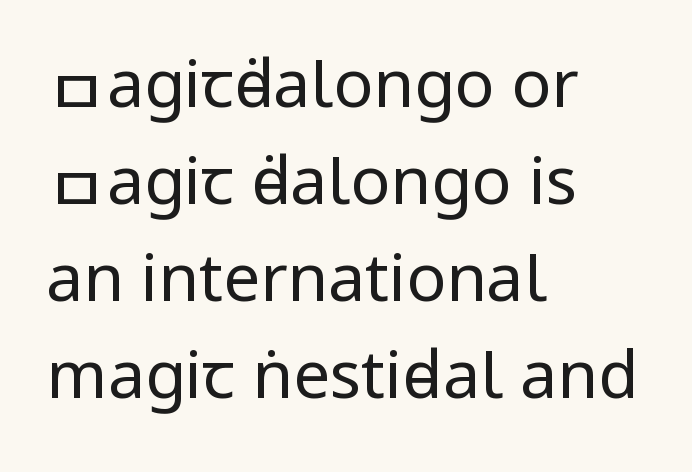
{"serif": "no", "italic": "no", "bold": "no", "weight": "regular", "width": "condensed", "stroke_contrast": "low", "underline": "no", "align": "left", "line_spacing": "normal", "line_spacing_ratio": 1.47, "letter_spacing": "normal", "letter_spacing_em": 0.0, "glyph_px": 66}
